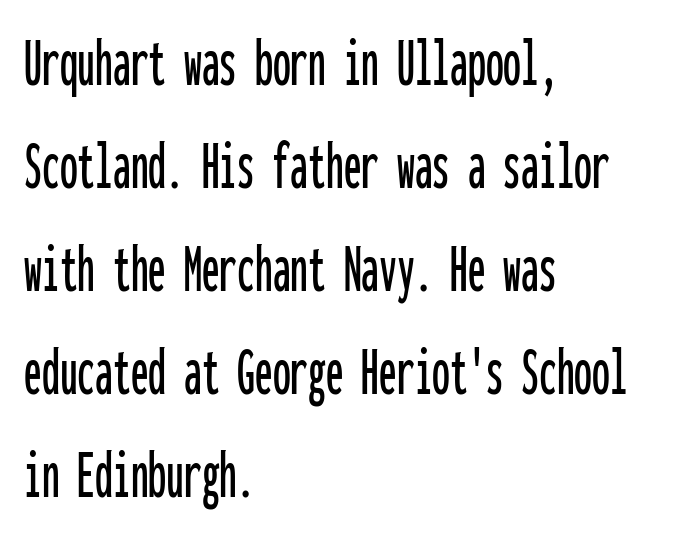
This sample keeps an unexceptional amount of space between lines. Stroke terminals: plain, sans-serif. A typesetter would call this zero additional tracking. Short and long lines alike share a common starting point at left. Looks like terminal output: every glyph gets an equal slot. A clean baseline with only descenders dipping below it.
